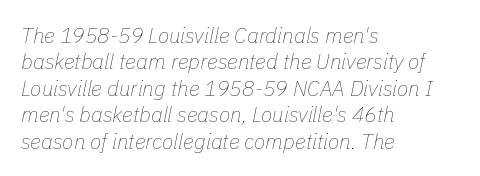
Q: Is the text bold? A: No.
Q: Is the text italic (slanted)? A: Yes, it leans right by about 11 degrees.
Q: Is the text underlined? A: No.
Q: How is the paragraph aligned? A: Left-aligned.
Q: Is the spacing between letters normal or unusually wide? A: Normal.
Q: Is the spacing between lines tight, normal or loose? A: Normal.
